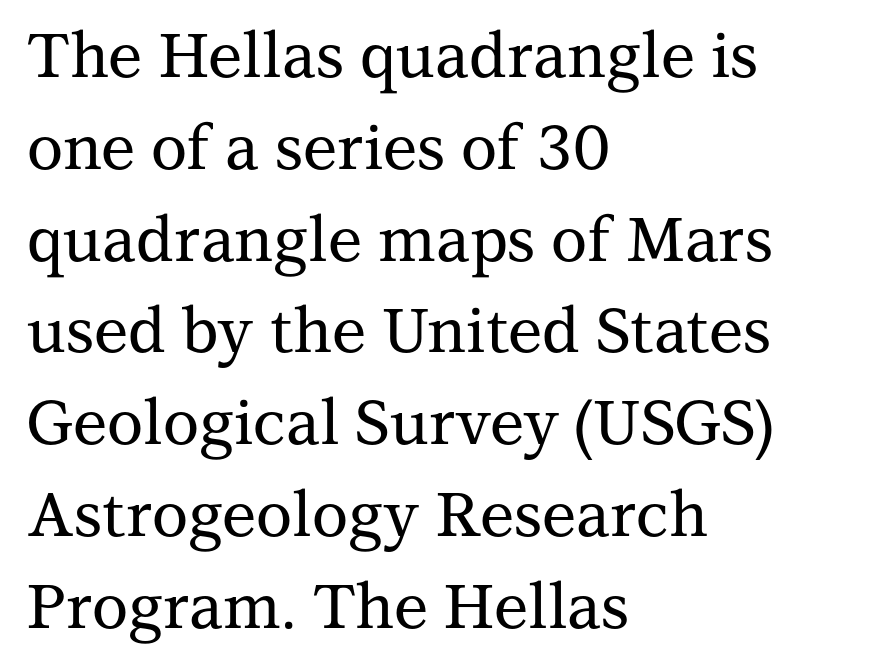
The image shows 62 px serif type, upright; set left-aligned, normal line spacing (1.48x), normal letter spacing, not underlined; medium stroke contrast and a medium x-height.
